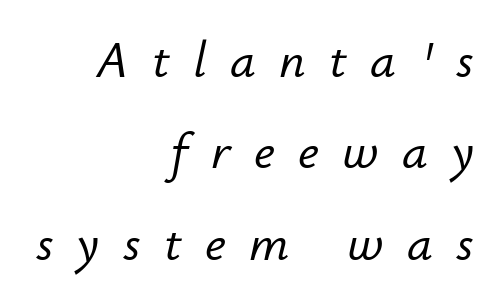
Q: Is the text italic (slanted)? A: Yes, it leans right by about 12 degrees.
Q: Is the text underlined? A: No.
Q: How is the paragraph aligned? A: Right-aligned.
Q: Is the spacing between letters normal or unusually wide? A: Unusually wide.
Q: Width (condensed, normal, or wide)? A: Normal.
Q: Stroke contrast? A: Low.
Q: x-height? A: Small.
Q: Monospaced? A: No.
